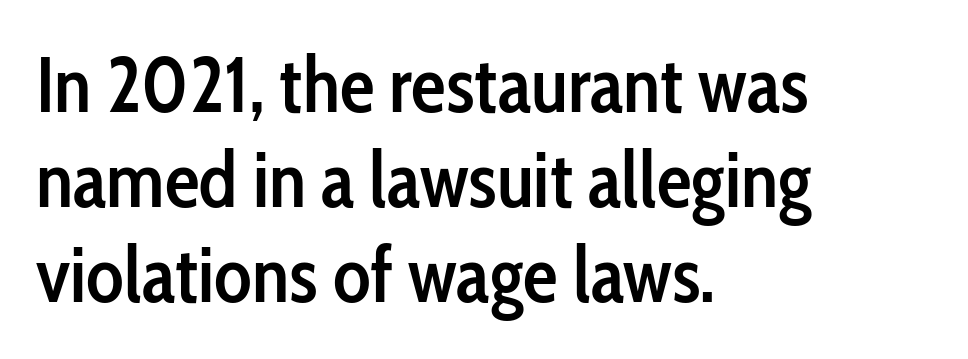
Q: Is the text bold? A: Semi-bold.
Q: Is the text italic (slanted)? A: No, it is upright.
Q: Is the typeface a serif or a sans-serif typeface? A: Sans-serif.
Q: Is the text underlined? A: No.
Q: How is the paragraph aligned? A: Left-aligned.
Q: Is the spacing between letters normal or unusually wide? A: Normal.
Q: Width (condensed, normal, or wide)? A: Condensed.
Q: Stroke contrast? A: Low.
Q: x-height? A: Medium.
Q: Monospaced? A: No.
